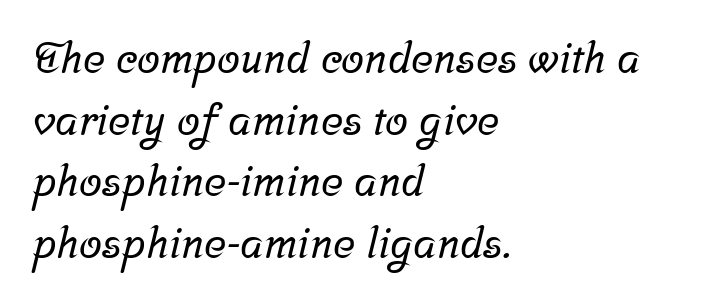
The image shows 42 px text type; set left-aligned, normal line spacing (1.47x), normal letter spacing, not underlined; low stroke contrast and a medium x-height.
